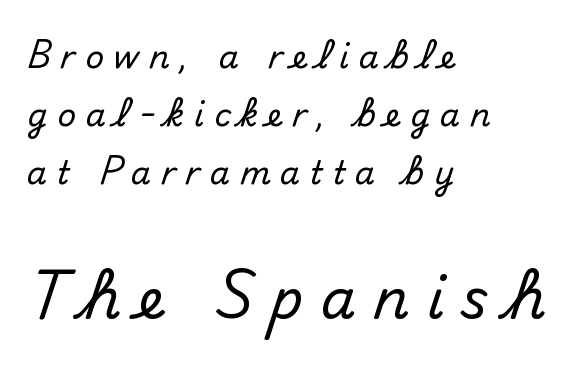
Q: Is the text italic (slanted)? A: Yes.
Q: Is the typeface a serif or a sans-serif typeface? A: Sans-serif.
Q: Is the text underlined? A: No.
Q: How is the paragraph aligned? A: Left-aligned.
Q: Is the spacing between letters normal or unusually wide? A: Unusually wide.
Q: Which block of text is set in a larger size, the first (top) or the second (bottom)? A: The second (bottom) one.
Q: Width (condensed, normal, or wide)? A: Normal.
Q: Stroke contrast? A: Medium.
Q: x-height? A: Small.
Q: Monospaced? A: No.
